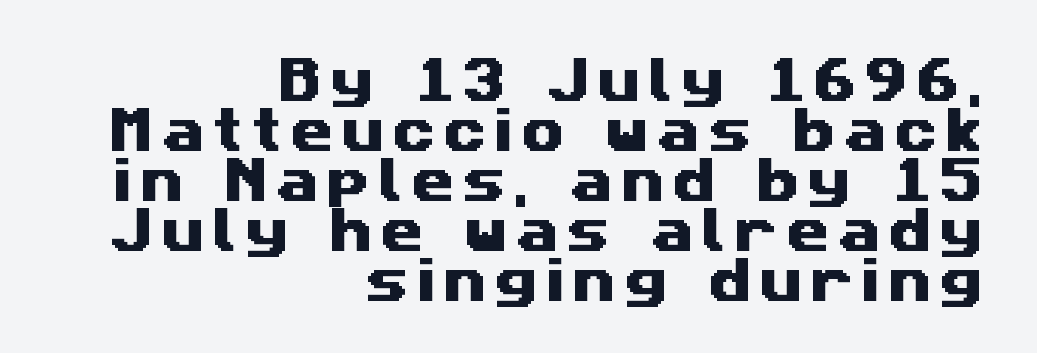
The image shows 49 px wide sans-serif type; set right-aligned, tight line spacing (1.02x), not underlined; medium stroke contrast and a medium x-height.
